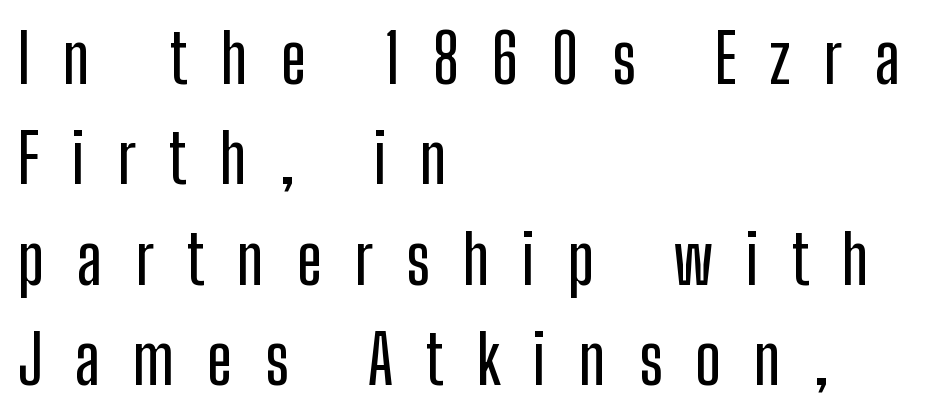
These lines are set flush left with a ragged right edge. Each letter's strokes conclude bluntly, with no projecting serifs. Clear beneath every line of the passage. The designer left line spacing at the default. Is the letter spacing exaggerated? Yes — the characters are pushed far apart. You can tell it's not italic because the verticals are truly vertical.
